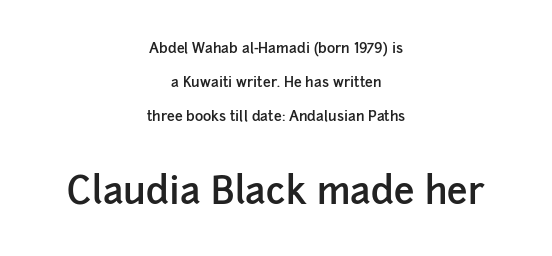
{"serif": "no", "italic": "no", "bold": "semi", "weight": "semibold", "width": "normal", "stroke_contrast": "low", "x_height": "medium", "monospaced": "no", "underline": "no", "align": "center", "line_spacing": "loose", "line_spacing_ratio": 2.43, "letter_spacing": "normal", "letter_spacing_em": 0.0, "larger_block": "second", "size_ratio": 2.64, "glyph_px": 37}
